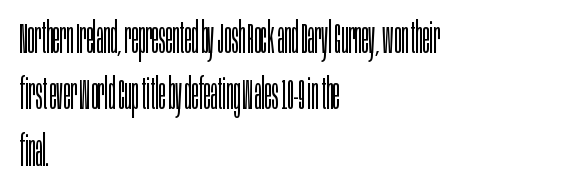
{"serif": "no", "italic": "no", "bold": "no", "weight": "light", "width": "condensed", "stroke_contrast": "low", "x_height": "large", "monospaced": "no", "underline": "no", "align": "left", "line_spacing": "normal", "line_spacing_ratio": 1.34, "letter_spacing": "normal", "letter_spacing_em": 0.0, "glyph_px": 42}
